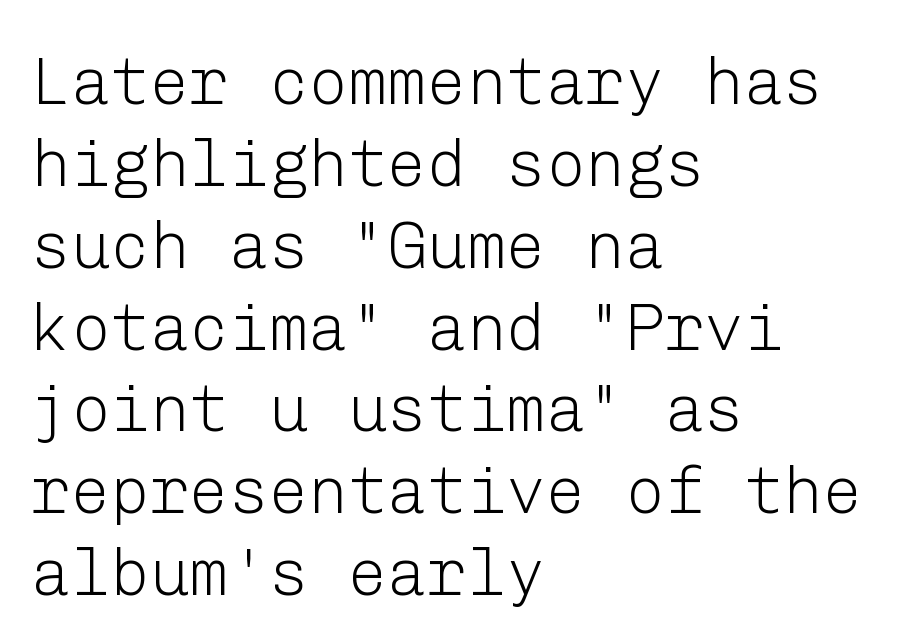
The line texture is even and compact thanks to regular tracking. This is roman type, the default non-slanted kind. Caption: multi-line text, flush left, ragged right. Unmarked baselines from the first word to the last. Note: no serifs on the glyphs. Stroke thickness stays within the range of a standard reading face or lighter.
